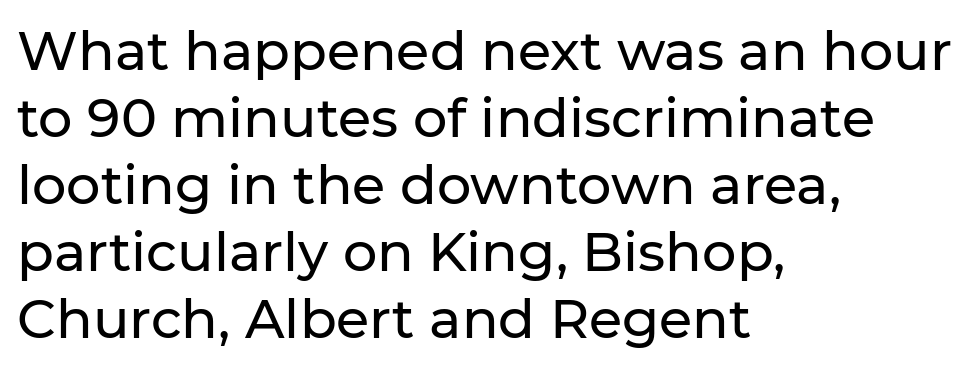
The image shows 54 px sans-serif type, upright; set left-aligned, line spacing 1.24x, normal letter spacing, not underlined; low stroke contrast and a medium x-height.
